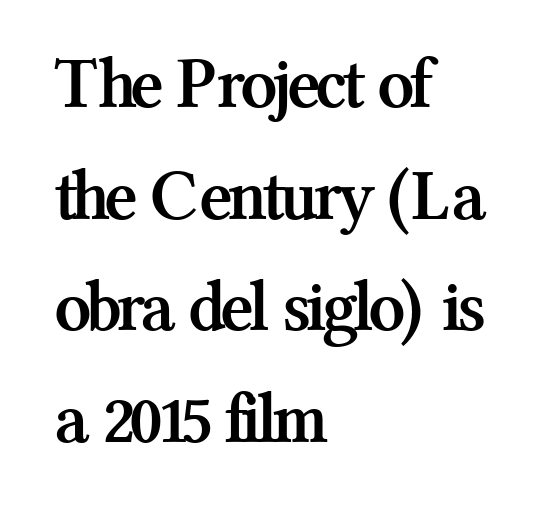
{"serif": "yes", "italic": "no", "bold": "yes", "weight": "semibold", "width": "normal", "stroke_contrast": "medium", "x_height": "medium", "monospaced": "no", "underline": "no", "align": "left", "line_spacing": "normal", "line_spacing_ratio": 1.53, "letter_spacing": "normal", "letter_spacing_em": 0.0, "glyph_px": 73}
